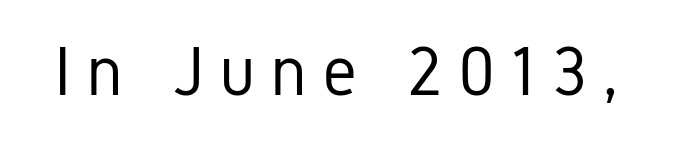
{"serif": "no", "italic": "no", "bold": "no", "weight": "regular", "width": "condensed", "stroke_contrast": "low", "x_height": "medium", "monospaced": "no", "underline": "no", "letter_spacing": "wide", "letter_spacing_em": 0.21, "glyph_px": 69}
